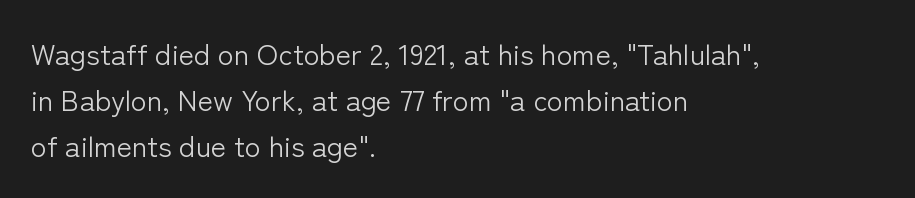
{"serif": "no", "italic": "no", "bold": "no", "weight": "light", "width": "normal", "stroke_contrast": "low", "x_height": "medium", "monospaced": "no", "underline": "no", "align": "left", "line_spacing": "normal", "line_spacing_ratio": 1.59, "letter_spacing": "normal", "letter_spacing_em": 0.0, "glyph_px": 29}
